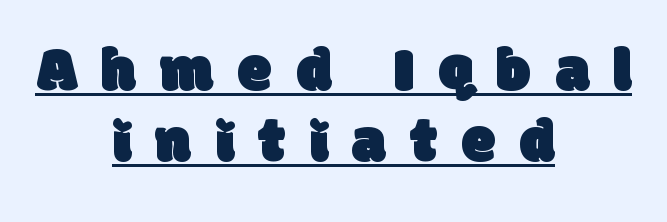
{"serif": "no", "width": "normal", "stroke_contrast": "low", "x_height": "large", "monospaced": "no", "underline": "yes", "align": "center", "line_spacing": "tight", "line_spacing_ratio": 1.13, "letter_spacing": "wide", "letter_spacing_em": 0.38, "glyph_px": 63}
